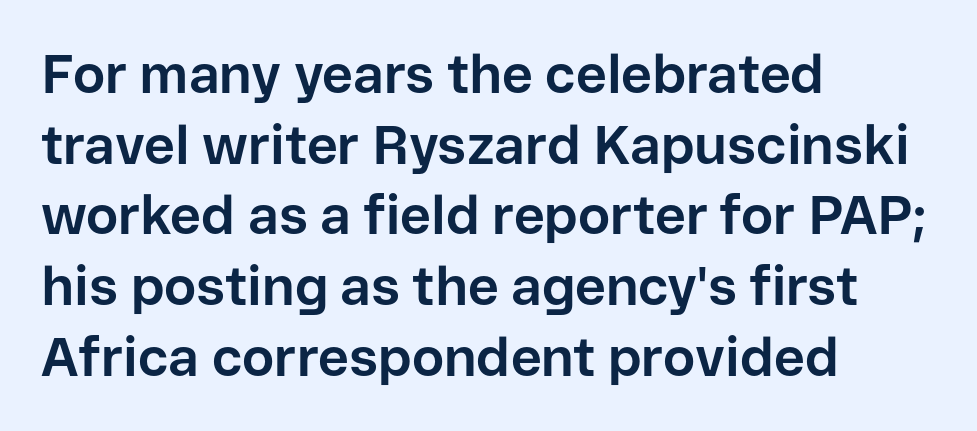
{"serif": "no", "italic": "no", "bold": "yes", "weight": "bold", "width": "normal", "stroke_contrast": "low", "x_height": "medium", "monospaced": "no", "underline": "no", "align": "left", "line_spacing": "normal", "line_spacing_ratio": 1.31, "letter_spacing": "normal", "letter_spacing_em": 0.0, "glyph_px": 54}
